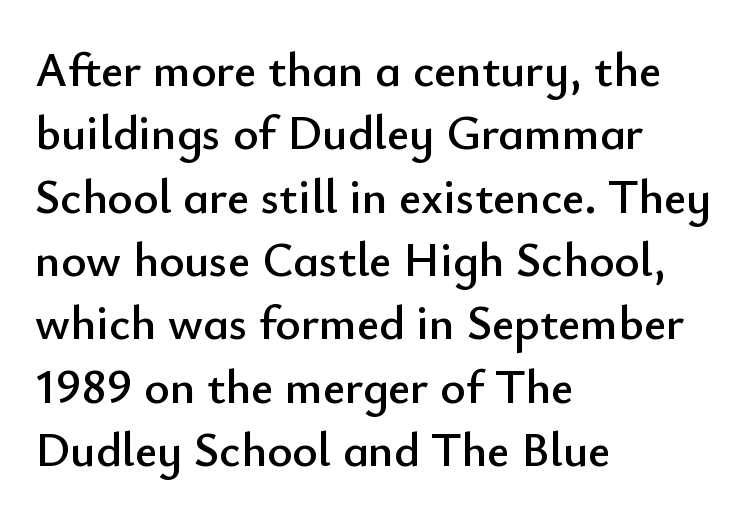
{"serif": "no", "italic": "no", "width": "normal", "stroke_contrast": "low", "x_height": "small", "monospaced": "no", "underline": "no", "align": "left", "line_spacing": "normal", "line_spacing_ratio": 1.32, "letter_spacing": "normal", "letter_spacing_em": 0.0, "glyph_px": 48}
